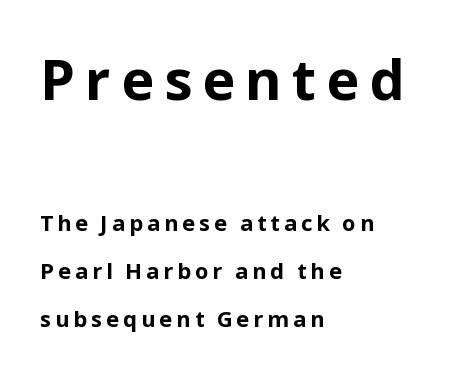
Q: Is the text bold? A: Yes.
Q: Is the text italic (slanted)? A: No, it is upright.
Q: Is the typeface a serif or a sans-serif typeface? A: Sans-serif.
Q: Is the text underlined? A: No.
Q: How is the paragraph aligned? A: Left-aligned.
Q: Is the spacing between lines tight, normal or loose? A: Loose.
Q: Which block of text is set in a larger size, the first (top) or the second (bottom)? A: The first (top) one.
Q: Width (condensed, normal, or wide)? A: Normal.
Q: Stroke contrast? A: Low.
Q: x-height? A: Medium.
Q: Monospaced? A: No.
